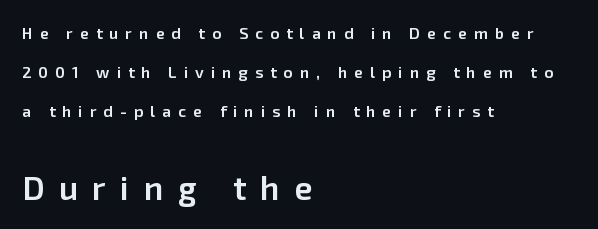
Spacing verdict: proportional, widths tailored to each character. The letters in the lower block stand taller than those in the block above. Display-style spreading of the glyphs; the letterfit is very open. A typesetter would mark this as roman, not italic. I'd describe the lettering as semibold — firm but not a full bold.
